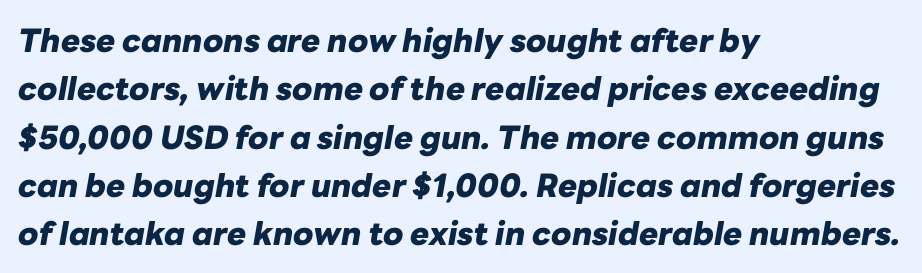
The image shows 32 px heavy type, italic (leaning right); set left-aligned, normal line spacing (1.51x), normal letter spacing, not underlined; low stroke contrast and a medium x-height.
